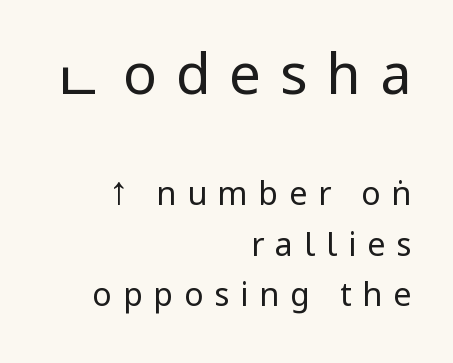
The image shows 56 px regular-weight, condensed sans-serif type, upright; set right-aligned, normal line spacing (1.58x), unusually wide letter spacing (+0.34 em), not underlined; the first (top) block is 1.75x larger; low stroke contrast.
